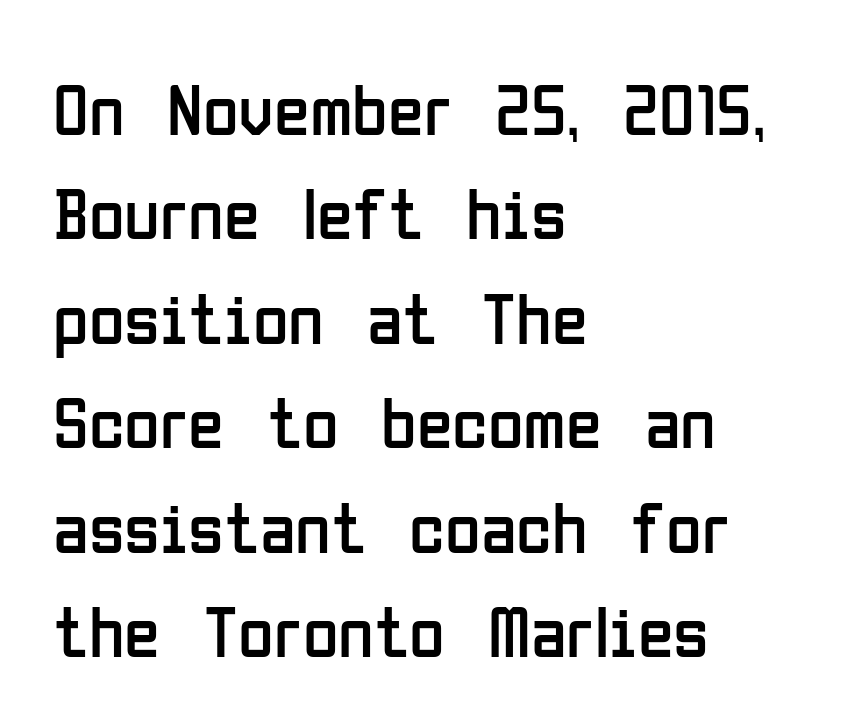
Quick note: not italic, upright. Check where the strokes stop: nothing finishes them off — pure sans. Tracking value appears to be zero — textbook default spacing. The gap between lines stays unmarked. The weight tops out at a normal text grade.
